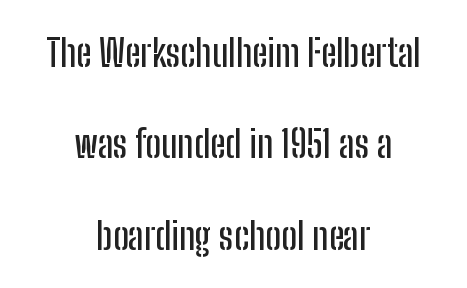
{"serif": "no", "italic": "no", "width": "condensed", "stroke_contrast": "low", "x_height": "medium", "monospaced": "no", "underline": "no", "align": "center", "line_spacing": "loose", "line_spacing_ratio": 2.47, "letter_spacing": "normal", "letter_spacing_em": 0.0, "glyph_px": 37}
